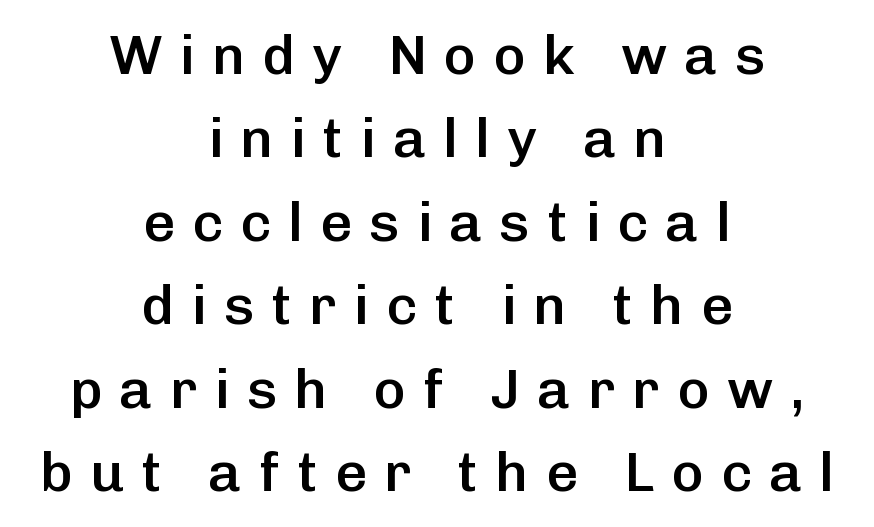
The image shows 56 px semibold sans-serif type, upright; set centered, normal line spacing (1.49x), unusually wide letter spacing (+0.3 em), not underlined; low stroke contrast and a medium x-height.
